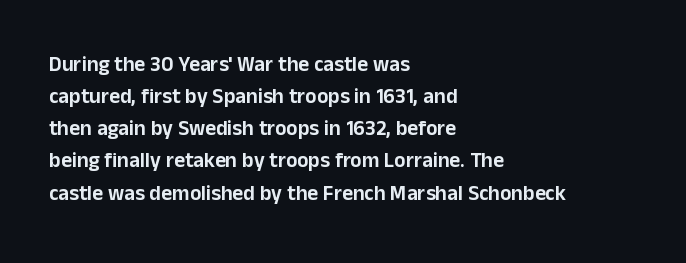
Q: Is the text italic (slanted)? A: No, it is upright.
Q: Is the text underlined? A: No.
Q: How is the paragraph aligned? A: Left-aligned.
Q: Is the spacing between letters normal or unusually wide? A: Normal.
Q: Is the spacing between lines tight, normal or loose? A: Normal.
